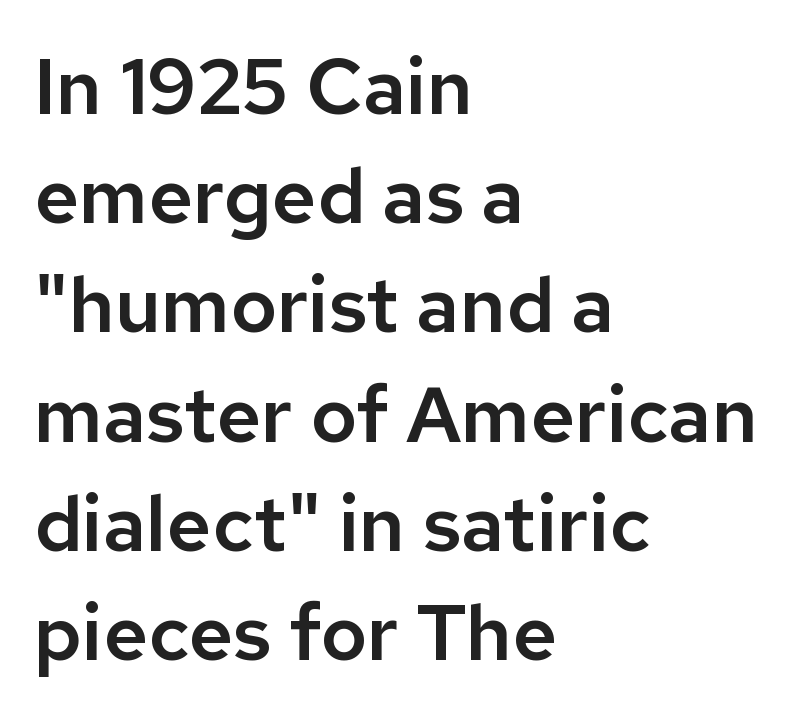
Q: Is the text italic (slanted)? A: No, it is upright.
Q: Is the typeface a serif or a sans-serif typeface? A: Sans-serif.
Q: Is the text underlined? A: No.
Q: How is the paragraph aligned? A: Left-aligned.
Q: Is the spacing between letters normal or unusually wide? A: Normal.
Q: Is the spacing between lines tight, normal or loose? A: Normal.
Q: Width (condensed, normal, or wide)? A: Normal.
Q: Stroke contrast? A: Low.
Q: x-height? A: Medium.
Q: Monospaced? A: No.
